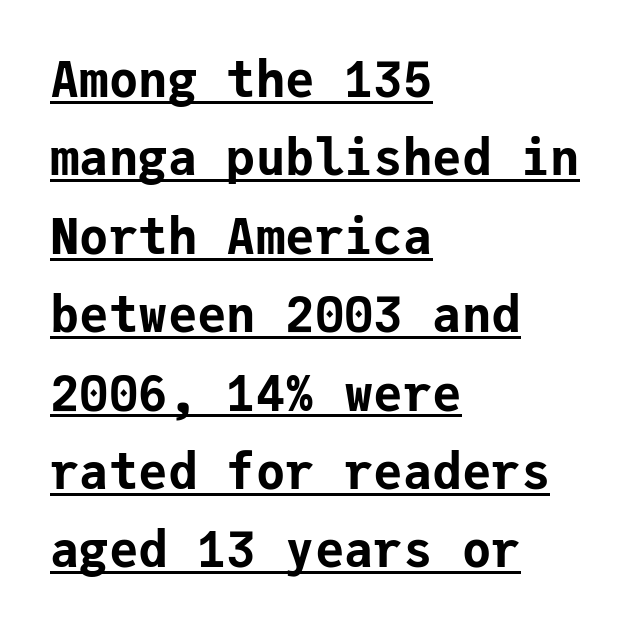
Q: Is the text bold? A: Yes.
Q: Is the text italic (slanted)? A: No, it is upright.
Q: Is the typeface a serif or a sans-serif typeface? A: Sans-serif.
Q: Is the text underlined? A: Yes.
Q: How is the paragraph aligned? A: Left-aligned.
Q: Is the spacing between letters normal or unusually wide? A: Normal.
Q: Is the spacing between lines tight, normal or loose? A: Normal.
Q: Width (condensed, normal, or wide)? A: Normal.
Q: Stroke contrast? A: Low.
Q: x-height? A: Medium.
Q: Monospaced? A: Yes.
